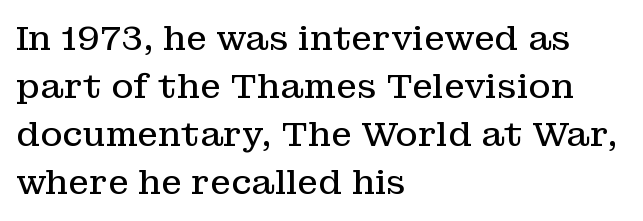
Q: Is the text bold? A: No.
Q: Is the text italic (slanted)? A: No, it is upright.
Q: Is the typeface a serif or a sans-serif typeface? A: Serif.
Q: Is the text underlined? A: No.
Q: How is the paragraph aligned? A: Left-aligned.
Q: Is the spacing between letters normal or unusually wide? A: Normal.
Q: Is the spacing between lines tight, normal or loose? A: Normal.
Q: Width (condensed, normal, or wide)? A: Normal.
Q: Stroke contrast? A: Low.
Q: x-height? A: Medium.
Q: Monospaced? A: No.
